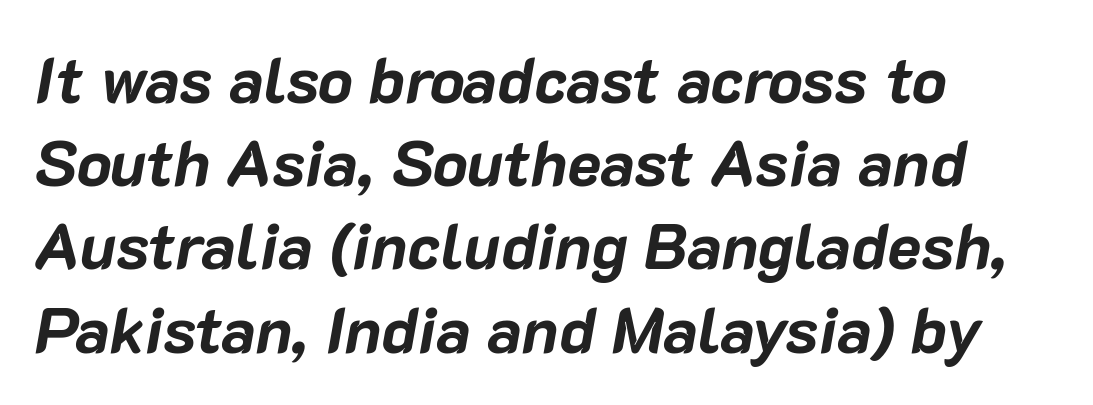
Q: Is the text bold? A: Yes.
Q: Is the text italic (slanted)? A: Yes, it leans right by about 10 degrees.
Q: Is the text underlined? A: No.
Q: How is the paragraph aligned? A: Left-aligned.
Q: Is the spacing between letters normal or unusually wide? A: Normal.
Q: Is the spacing between lines tight, normal or loose? A: Normal.
Q: Width (condensed, normal, or wide)? A: Normal.
Q: Stroke contrast? A: Low.
Q: x-height? A: Medium.
Q: Monospaced? A: No.
